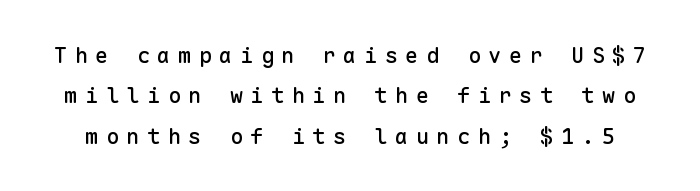
The image shows 22 px text type, upright; set line spacing 1.84x, unusually wide letter spacing (+0.34 em), not underlined.
